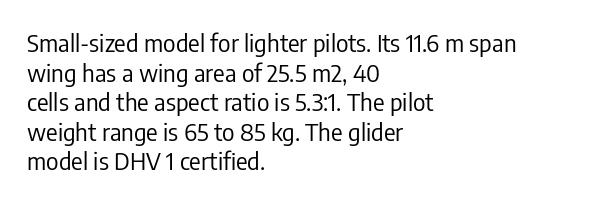
Words appear dense and cohesive because spacing is normal. Stem width sits at or under what a default text font uses. Honestly, there is no underline to notice here at all. The lettering stays uniformly vertical, giving the passage a roman look.
